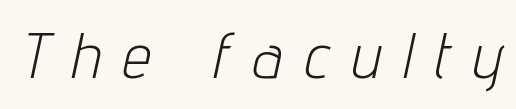
Q: Is the text bold? A: No.
Q: Is the text italic (slanted)? A: Yes, it leans right by about 12 degrees.
Q: Is the text underlined? A: No.
Q: Is the spacing between letters normal or unusually wide? A: Unusually wide.
Q: Width (condensed, normal, or wide)? A: Condensed.
Q: Stroke contrast? A: Low.
Q: x-height? A: Medium.
Q: Monospaced? A: No.
